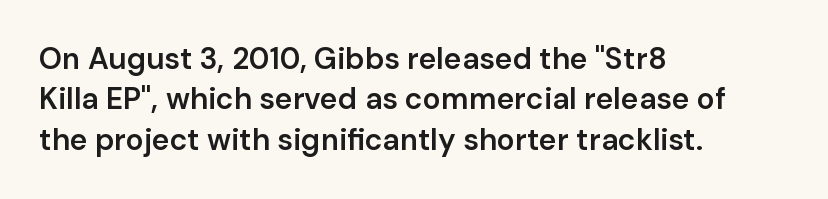
The image shows 30 px semibold sans-serif type, upright; set left-aligned, normal line spacing (1.35x), normal letter spacing, not underlined; low stroke contrast and a medium x-height.
